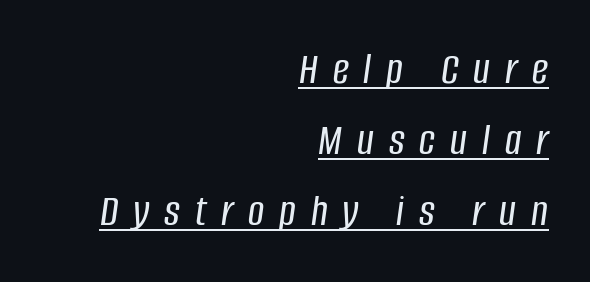
Q: Is the text italic (slanted)? A: Yes, it leans right by about 8 degrees.
Q: Is the text underlined? A: Yes.
Q: How is the paragraph aligned? A: Right-aligned.
Q: Is the spacing between letters normal or unusually wide? A: Unusually wide.
Q: Is the spacing between lines tight, normal or loose? A: Normal.
Q: Width (condensed, normal, or wide)? A: Condensed.
Q: Stroke contrast? A: Low.
Q: x-height? A: Large.
Q: Monospaced? A: No.
